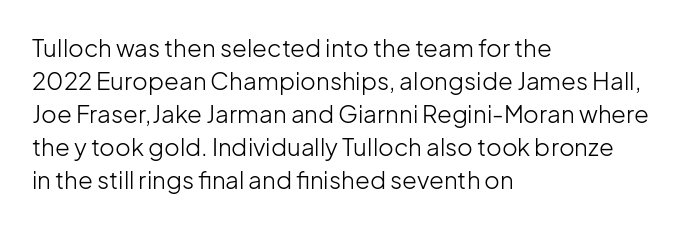
These lines stack with their left ends in a neat column. Letters rest on an invisible, unmarked baseline. The lines sit at an ordinary, default distance from one another. The type sits square on the baseline with zero lean. No letter is thick-stroked: the sample isn't bold. Default kerning and tracking; the words read as compact shapes.
